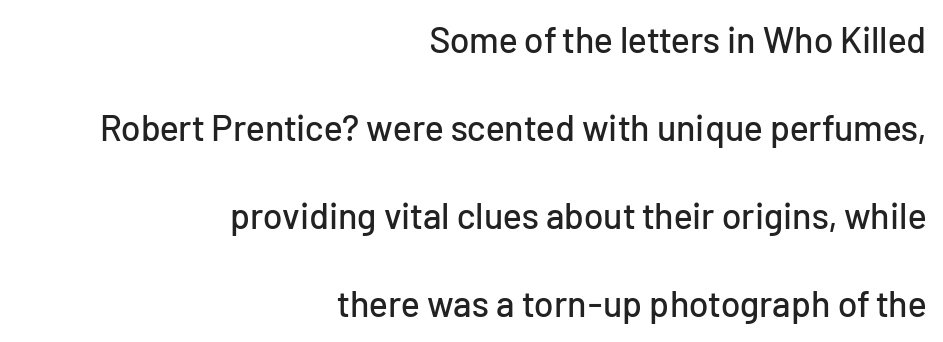
Q: Is the text italic (slanted)? A: No, it is upright.
Q: Is the typeface a serif or a sans-serif typeface? A: Sans-serif.
Q: Is the text underlined? A: No.
Q: How is the paragraph aligned? A: Right-aligned.
Q: Is the spacing between letters normal or unusually wide? A: Normal.
Q: Is the spacing between lines tight, normal or loose? A: Loose.
Q: Width (condensed, normal, or wide)? A: Normal.
Q: Stroke contrast? A: Low.
Q: x-height? A: Medium.
Q: Monospaced? A: No.
